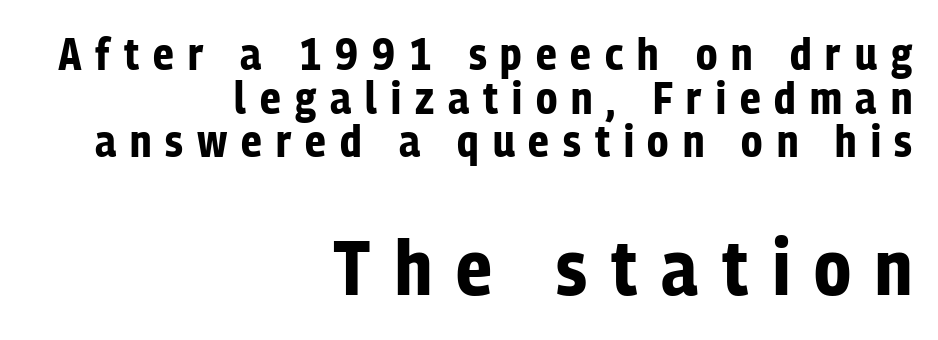
The image shows 78 px bold, condensed sans-serif type, upright; set right-aligned, tight line spacing (0.97x), unusually wide letter spacing (+0.31 em), not underlined; the second (bottom) block is 1.73x larger; low stroke contrast and a medium x-height.
